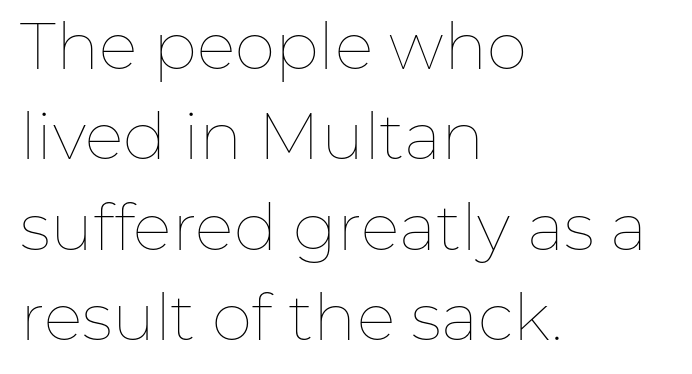
The image shows 65 px thin type, upright; set left-aligned, normal line spacing (1.39x), normal letter spacing, not underlined; low stroke contrast and a medium x-height.
